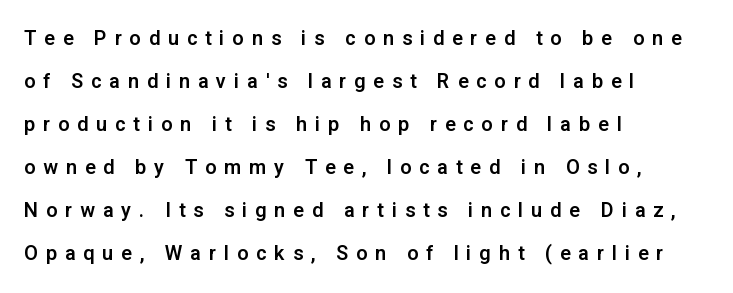
The image shows 20 px text type, upright; set left-aligned, loose line spacing (2.15x), unusually wide letter spacing (+0.39 em), not underlined.
